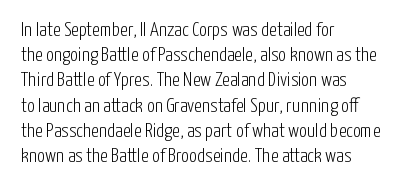
Q: Is the text bold? A: No.
Q: Is the text italic (slanted)? A: No, it is upright.
Q: Is the text underlined? A: No.
Q: How is the paragraph aligned? A: Left-aligned.
Q: Is the spacing between letters normal or unusually wide? A: Normal.
Q: Is the spacing between lines tight, normal or loose? A: Normal.
